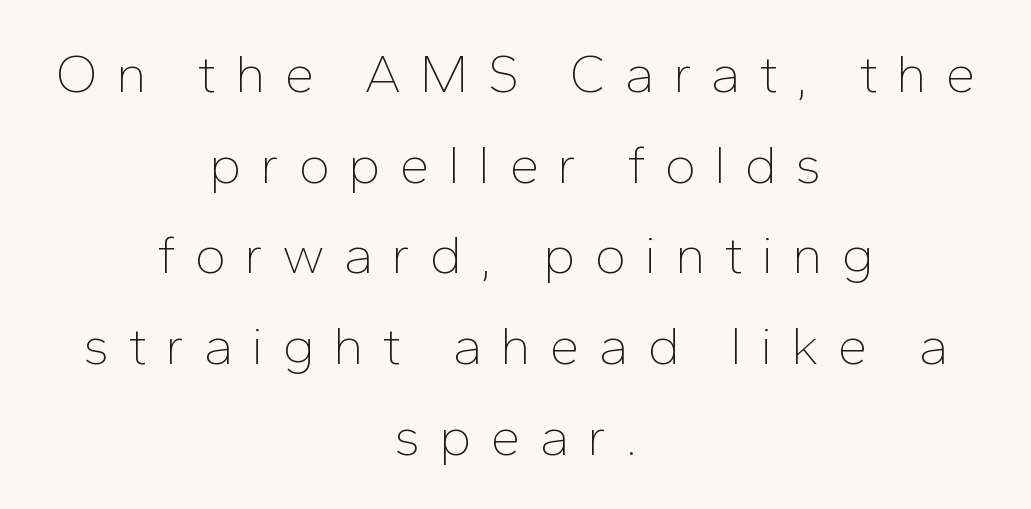
The image shows 54 px thin sans-serif type, upright; set centered, normal line spacing (1.68x), unusually wide letter spacing (+0.34 em), not underlined; low stroke contrast and a medium x-height.
